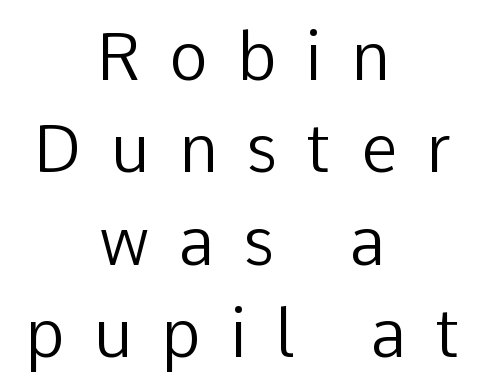
The image shows 66 px regular-weight sans-serif type, upright; set centered, normal line spacing (1.4x), unusually wide letter spacing (+0.44 em), not underlined; low stroke contrast and a medium x-height.
